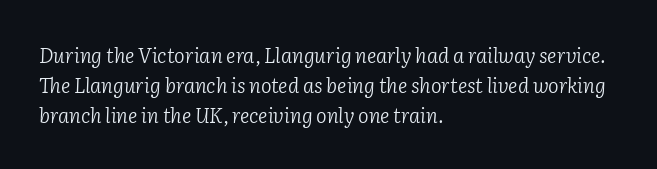
The paragraph has a hard left edge and a soft right edge. The area under the type is left untouched. If you drew a line through each stem, it would be angled. The font is comparable to plain body text, perhaps lighter. Does extra space separate the letters? No, they use regular spacing. Leading matches the norm, producing a regular column.
